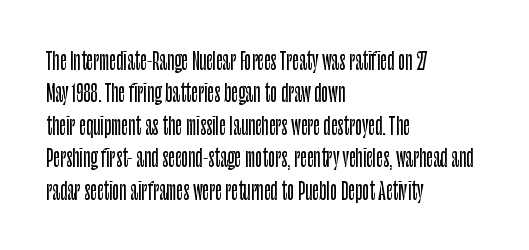
The image shows 23 px text type, upright; set left-aligned, normal line spacing (1.41x), normal letter spacing, not underlined.
